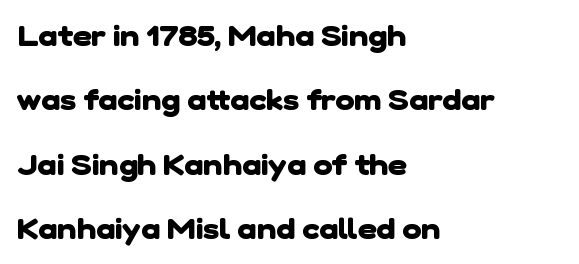
{"serif": "no", "bold": "yes", "weight": "heavy", "width": "normal", "stroke_contrast": "low", "x_height": "medium", "monospaced": "no", "underline": "no", "align": "left", "line_spacing": "loose", "line_spacing_ratio": 2.22, "letter_spacing": "normal", "letter_spacing_em": 0.0, "glyph_px": 29}
